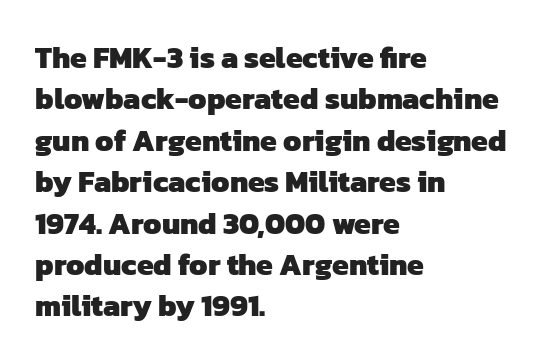
Q: Is the text bold? A: Yes.
Q: Is the typeface a serif or a sans-serif typeface? A: Sans-serif.
Q: Is the text underlined? A: No.
Q: How is the paragraph aligned? A: Left-aligned.
Q: Is the spacing between letters normal or unusually wide? A: Normal.
Q: Is the spacing between lines tight, normal or loose? A: Normal.
Q: Width (condensed, normal, or wide)? A: Normal.
Q: Stroke contrast? A: Low.
Q: x-height? A: Medium.
Q: Monospaced? A: No.
